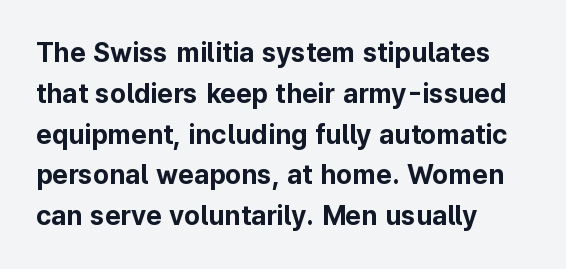
The image shows 27 px bold type, upright; set left-aligned, normal line spacing (1.51x), normal letter spacing, not underlined.
